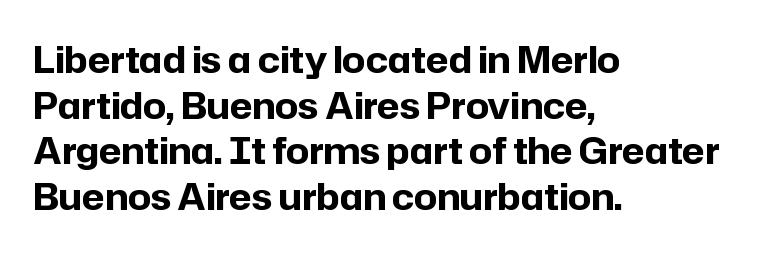
Q: Is the text bold? A: Yes.
Q: Is the text italic (slanted)? A: No, it is upright.
Q: Is the typeface a serif or a sans-serif typeface? A: Sans-serif.
Q: Is the text underlined? A: No.
Q: How is the paragraph aligned? A: Left-aligned.
Q: Is the spacing between letters normal or unusually wide? A: Normal.
Q: Is the spacing between lines tight, normal or loose? A: Normal.
Q: Width (condensed, normal, or wide)? A: Normal.
Q: Stroke contrast? A: Low.
Q: x-height? A: Medium.
Q: Monospaced? A: No.
